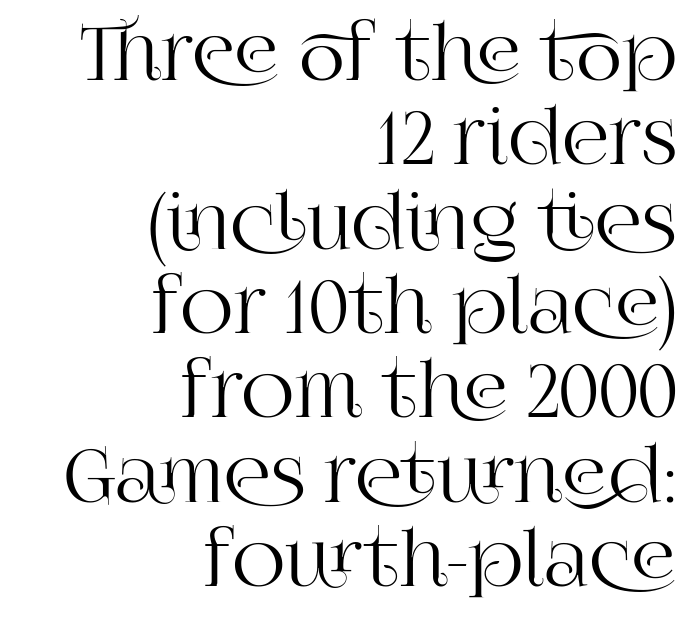
The image shows 74 px serif type, upright; set right-aligned, tight line spacing (1.14x), normal letter spacing, not underlined; high stroke contrast and a large x-height.
